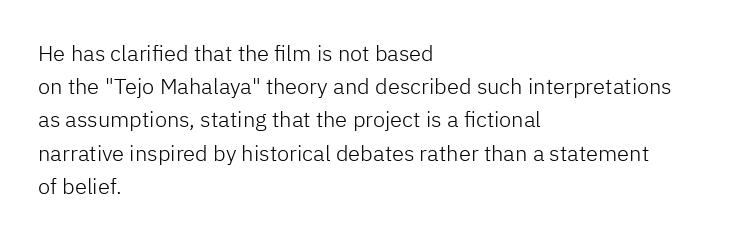
Tall strokes in this sample are plumb rather than angled. Weight: regular or lighter. Tracking value appears to be zero — textbook default spacing. The passage shown stacks its lines at a standard gap. The lines in this sample share a left origin and differ only in where they stop. Anything drawn beneath the words? Only blank space.
